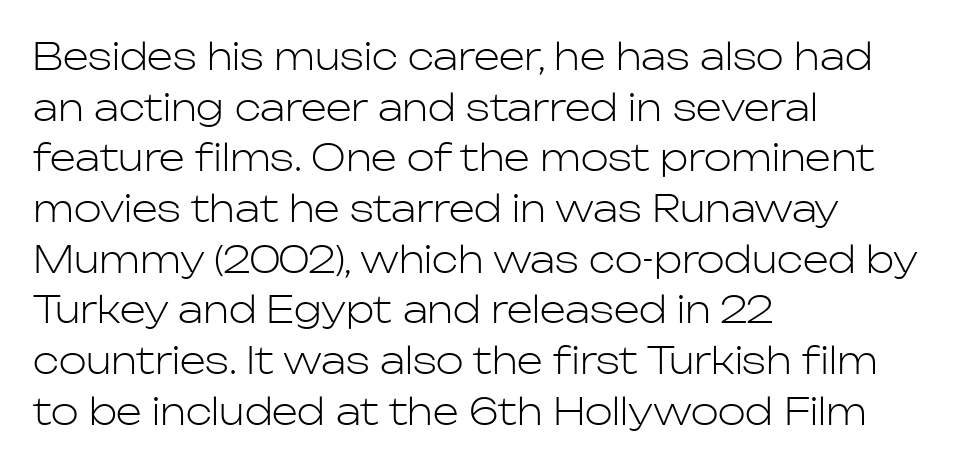
Q: Is the text bold? A: No.
Q: Is the text italic (slanted)? A: No, it is upright.
Q: Is the typeface a serif or a sans-serif typeface? A: Sans-serif.
Q: Is the text underlined? A: No.
Q: How is the paragraph aligned? A: Left-aligned.
Q: Is the spacing between letters normal or unusually wide? A: Normal.
Q: Is the spacing between lines tight, normal or loose? A: Normal.
Q: Width (condensed, normal, or wide)? A: Normal.
Q: Stroke contrast? A: Low.
Q: x-height? A: Medium.
Q: Monospaced? A: No.
